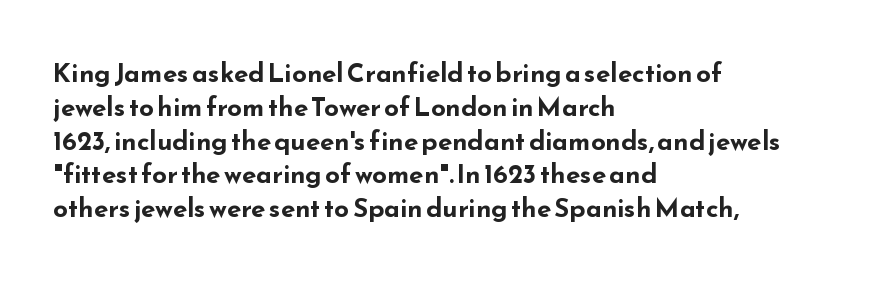
{"italic": "no", "bold": "yes", "underline": "no", "align": "left", "line_spacing": "normal", "line_spacing_ratio": 1.3, "letter_spacing": "normal", "letter_spacing_em": 0.0, "glyph_px": 26}
